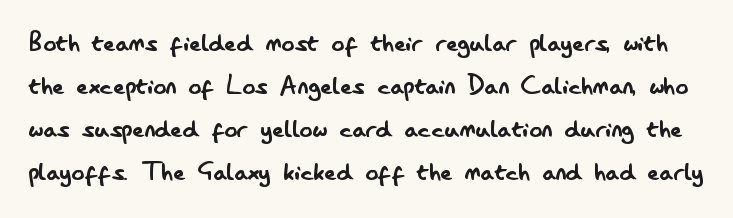
Leading: standard. The passage shown is not underscored anywhere. Observe the absence of serifs on each vertical stroke in this sample. Spacing verdict: proportional, widths tailored to each character. Look at the tracking — it's just the regular setting, nothing added. Upright lettering throughout.
